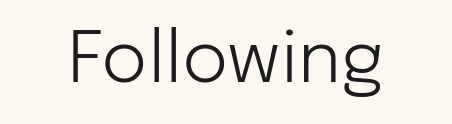
{"serif": "no", "italic": "no", "bold": "no", "weight": "light", "width": "normal", "stroke_contrast": "low", "x_height": "medium", "monospaced": "no", "underline": "no", "letter_spacing": "normal", "letter_spacing_em": 0.0, "glyph_px": 71}
